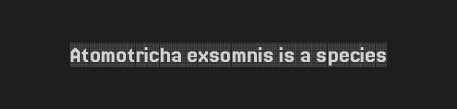
{"italic": "no", "underline": "no", "letter_spacing": "normal", "letter_spacing_em": 0.0, "glyph_px": 24}
